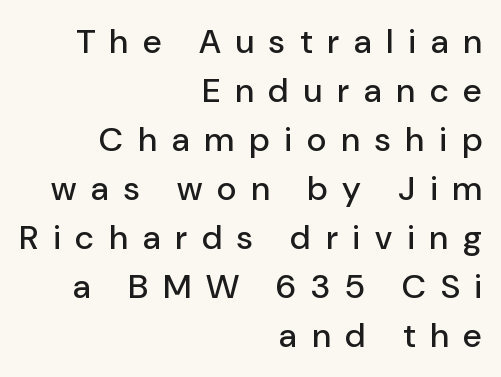
Q: Is the text italic (slanted)? A: No, it is upright.
Q: Is the typeface a serif or a sans-serif typeface? A: Sans-serif.
Q: Is the text underlined? A: No.
Q: How is the paragraph aligned? A: Right-aligned.
Q: Is the spacing between letters normal or unusually wide? A: Unusually wide.
Q: Is the spacing between lines tight, normal or loose? A: Normal.
Q: Width (condensed, normal, or wide)? A: Normal.
Q: Stroke contrast? A: Low.
Q: x-height? A: Medium.
Q: Monospaced? A: No.
